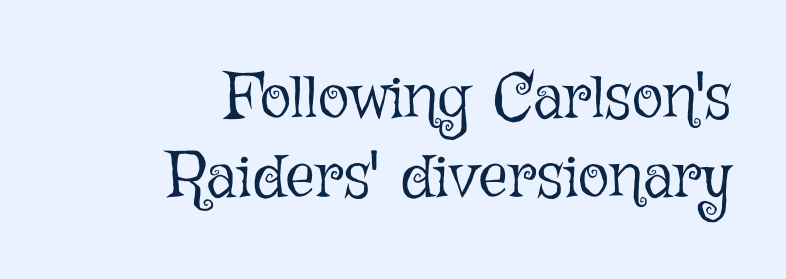
Q: Is the text bold? A: No.
Q: Is the text italic (slanted)? A: No, it is upright.
Q: Is the text underlined? A: No.
Q: How is the paragraph aligned? A: Right-aligned.
Q: Is the spacing between letters normal or unusually wide? A: Normal.
Q: Width (condensed, normal, or wide)? A: Normal.
Q: Stroke contrast? A: Low.
Q: x-height? A: Medium.
Q: Monospaced? A: No.
